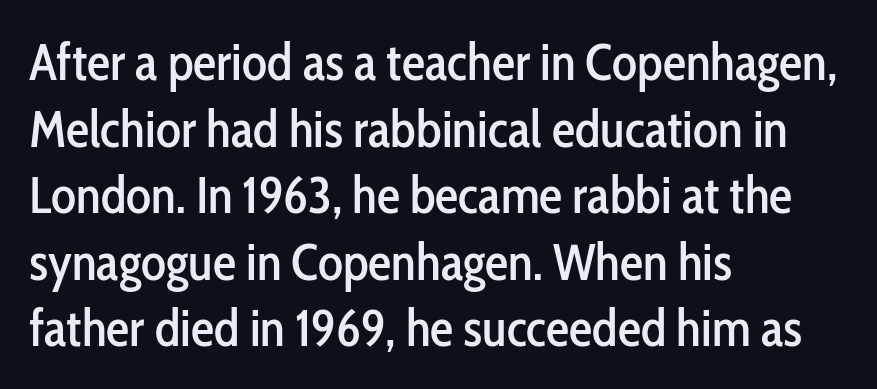
Q: Is the text italic (slanted)? A: No, it is upright.
Q: Is the typeface a serif or a sans-serif typeface? A: Sans-serif.
Q: Is the text underlined? A: No.
Q: How is the paragraph aligned? A: Left-aligned.
Q: Is the spacing between letters normal or unusually wide? A: Normal.
Q: Is the spacing between lines tight, normal or loose? A: Normal.
Q: Width (condensed, normal, or wide)? A: Condensed.
Q: Stroke contrast? A: Low.
Q: x-height? A: Medium.
Q: Monospaced? A: No.
